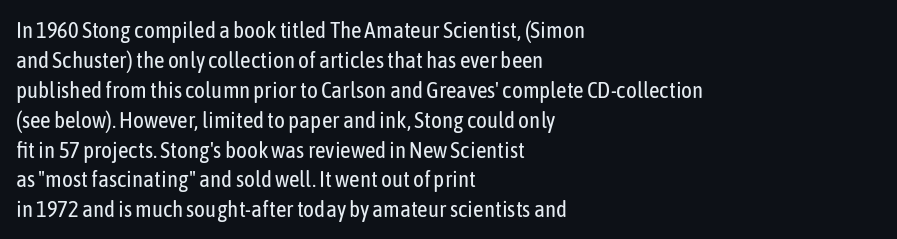
Q: Is the text bold? A: No.
Q: Is the text italic (slanted)? A: No, it is upright.
Q: Is the text underlined? A: No.
Q: How is the paragraph aligned? A: Left-aligned.
Q: Is the spacing between letters normal or unusually wide? A: Normal.
Q: Is the spacing between lines tight, normal or loose? A: Normal.
